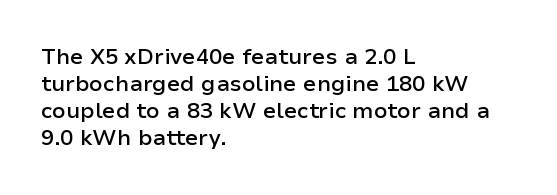
The gap between lines stays unmarked. Casual observation: everything's shoved over to the left. The glyphs have the mass of a demibold cut, below bold. The lettering stays uniformly vertical, giving the passage a roman look. Honestly, the letter spacing is just normal — you wouldn't notice it.
